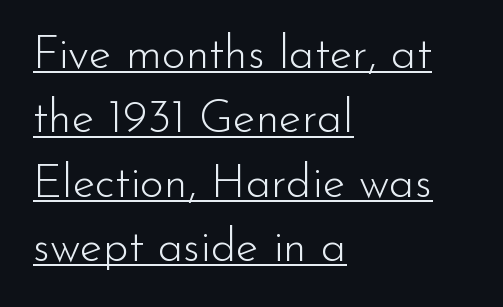
It's the straight-up-and-down kind of type. Spacing verdict: proportional, widths tailored to each character. The ragged edge is on the right, which tells us the setting is flush left. Nothing sits at the stroke ends, so this counts as sans-serif. Does the leading feel generous? No, just average. Summary of weight: not heavy and not bold.
